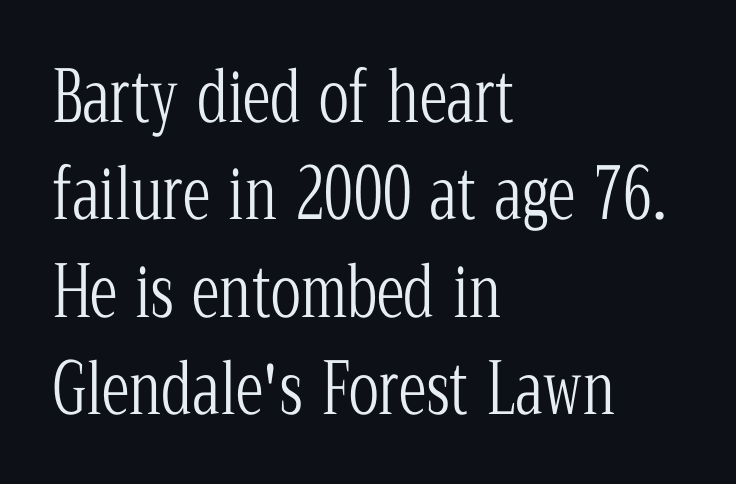
A light-to-regular cut is what we see here. The designer left line spacing at the default. Every stem runs plumb, perpendicular to the baseline. The face used here is proportionally spaced, like ordinary book or web type. The face used here is rendered with its standard letterfit.
